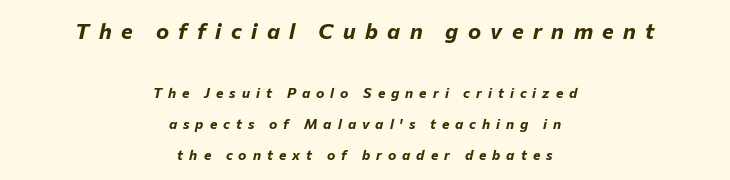
How would I describe the line gaps? Wide and relaxed. Each word looks stretched out because of the extra space between its letters. These two chunks differ in scale, with the top chunk taking the larger measure. Centered paragraph, ragged on both sides. The whole block is typeset with a tilt. Is the type bold? Yes — the strokes are clearly thick and heavy.
